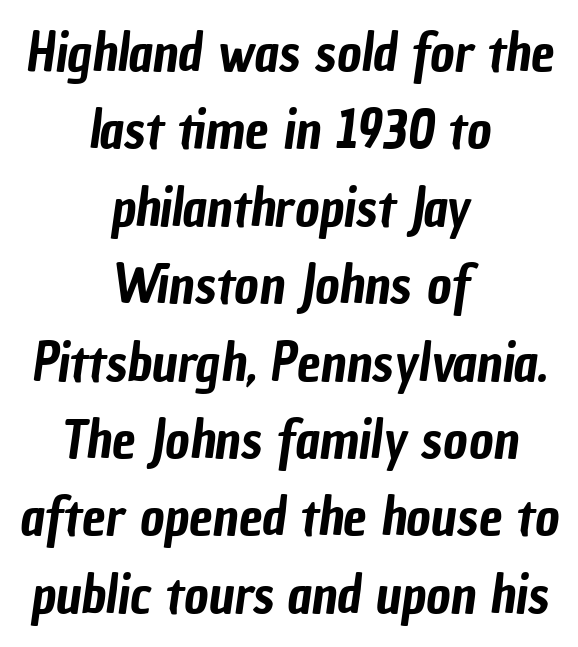
Q: Is the typeface a serif or a sans-serif typeface? A: Sans-serif.
Q: Is the text underlined? A: No.
Q: How is the paragraph aligned? A: Centered.
Q: Is the spacing between letters normal or unusually wide? A: Normal.
Q: Is the spacing between lines tight, normal or loose? A: Normal.
Q: Width (condensed, normal, or wide)? A: Condensed.
Q: Stroke contrast? A: Low.
Q: x-height? A: Medium.
Q: Monospaced? A: No.
